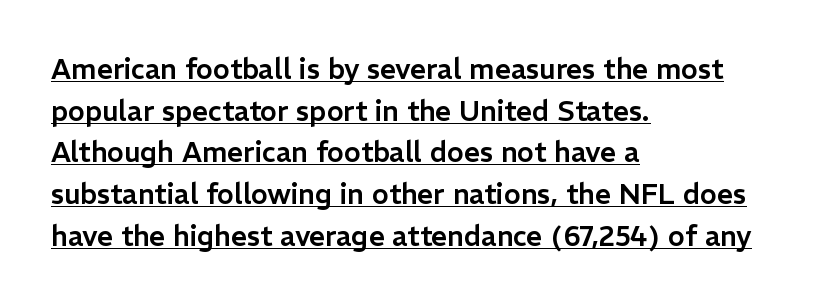
Reading down the column, the eye jumps a familiar distance to each next line. Examine the stroke ends and you'll find no serifs. If you drew a ruler down the left edge, every line would touch it. You could not count columns in this text — the font is proportionally spaced. The gaps between neighbouring characters are ordinary and unremarkable.
